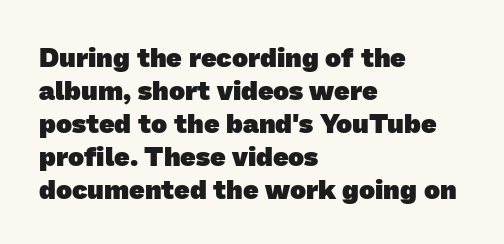
The typesetter chose a ragged-right arrangement here. Quick note: underline off. Here the glyphs are tracked normally, forming tight word shapes. On the weight axis this lands at bold, roughly 700.
